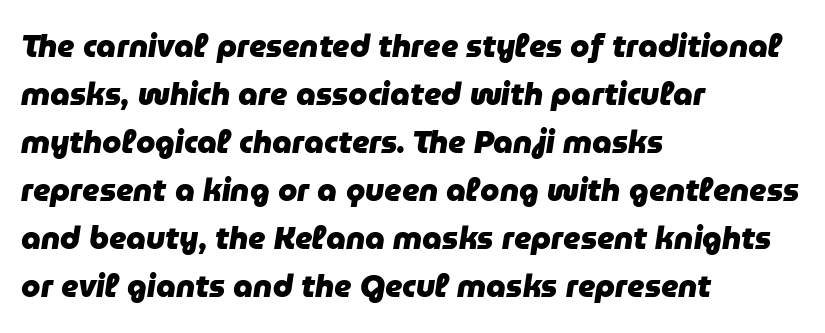
Style check: oblique. The face used here is proportionally spaced, like ordinary book or web type. Clear beneath every line of the passage. Tracking here is standard; glyphs follow each other at the usual distance. Baseline-to-baseline distance is the conventional proportion of letter height.
